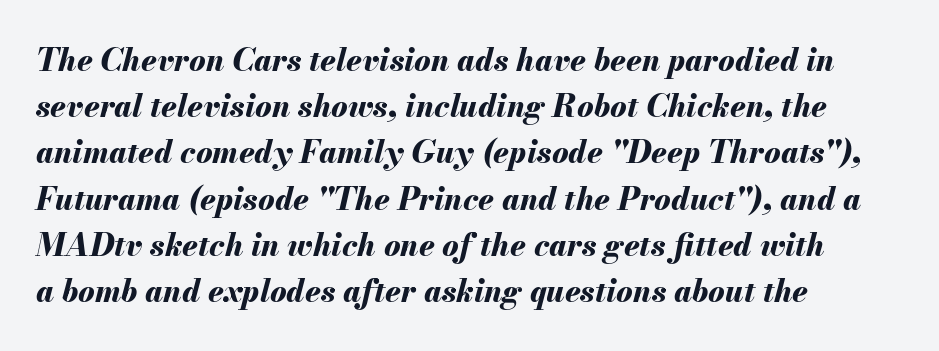
The image shows 31 px bold type, italic (leaning right); set left-aligned, normal line spacing (1.49x), normal letter spacing, not underlined; medium stroke contrast and a small x-height.
